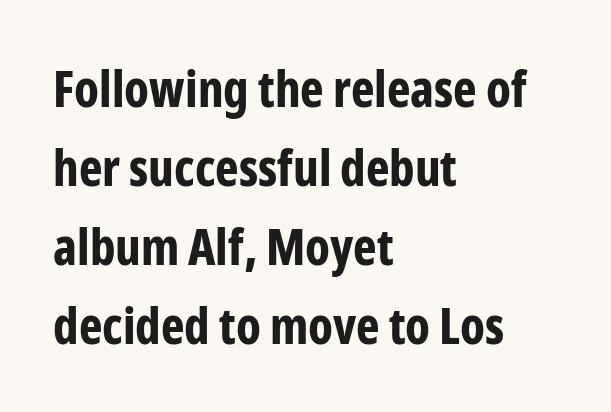
The image shows 50 px bold, condensed sans-serif type, upright; set left-aligned, normal line spacing (1.58x), normal letter spacing, not underlined; low stroke contrast and a medium x-height.
